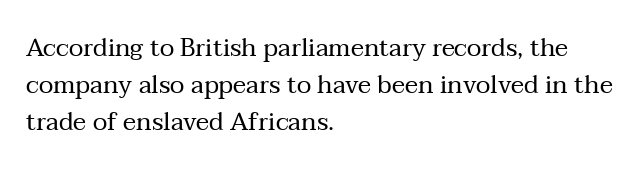
Q: Is the text bold? A: No.
Q: Is the text italic (slanted)? A: No, it is upright.
Q: Is the text underlined? A: No.
Q: How is the paragraph aligned? A: Left-aligned.
Q: Is the spacing between letters normal or unusually wide? A: Normal.
Q: Is the spacing between lines tight, normal or loose? A: Normal.
